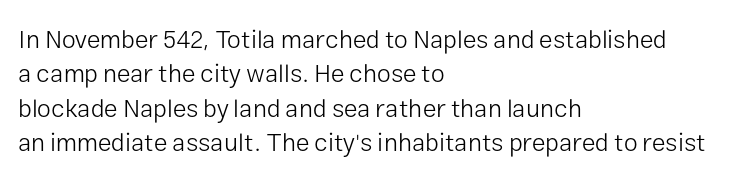
{"italic": "no", "bold": "no", "underline": "no", "align": "left", "line_spacing": "normal", "line_spacing_ratio": 1.38, "letter_spacing": "normal", "letter_spacing_em": 0.0, "glyph_px": 25}
